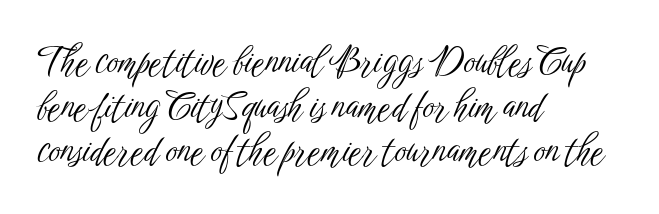
{"serif": "no", "bold": "no", "weight": "light", "width": "condensed", "stroke_contrast": "low", "x_height": "medium", "monospaced": "no", "underline": "no", "align": "left", "line_spacing_ratio": 1.24, "letter_spacing": "normal", "letter_spacing_em": 0.0, "glyph_px": 36}
